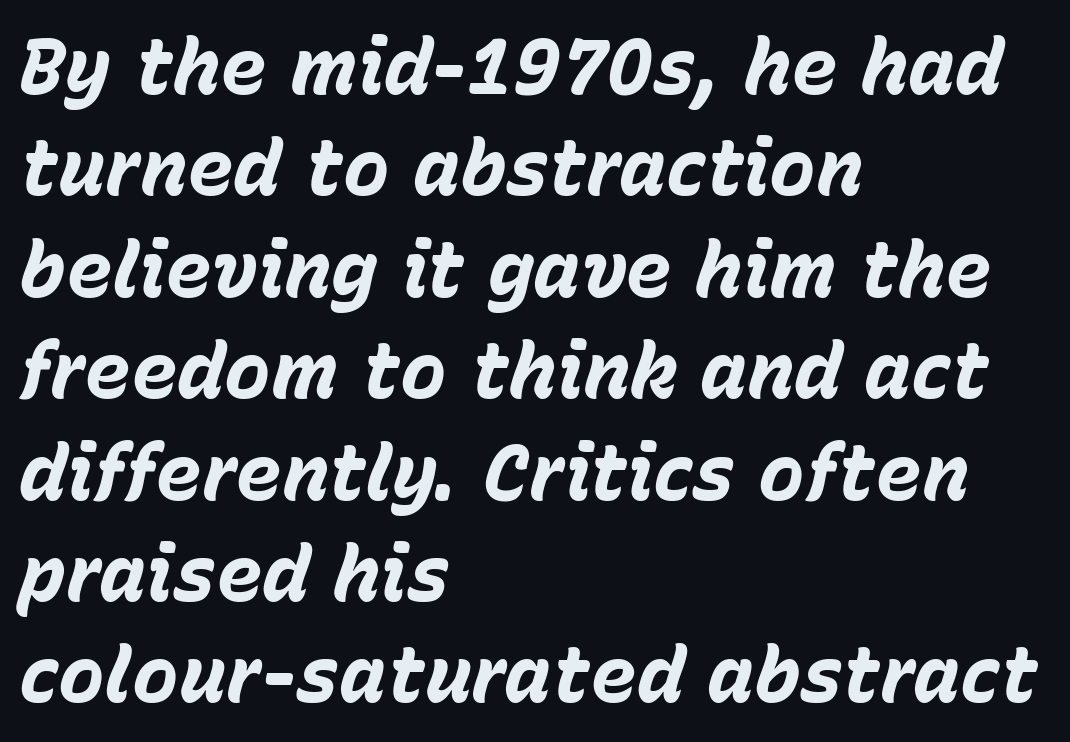
Character widths vary here, with narrow letters taking less room than wide ones. Caption: standard tracking, unaltered. Anything drawn beneath the words? Only blank space. Observe the lean: these are italic letterforms. Regarding leading, the lines here are spaced in the standard way.
